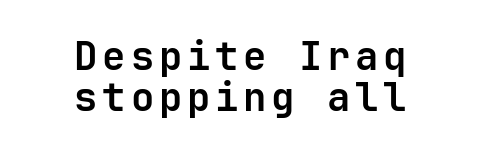
{"serif": "no", "italic": "no", "bold": "yes", "weight": "bold", "width": "normal", "stroke_contrast": "low", "x_height": "medium", "monospaced": "yes", "underline": "no", "align": "center", "line_spacing": "tight", "line_spacing_ratio": 1.04, "glyph_px": 39}
